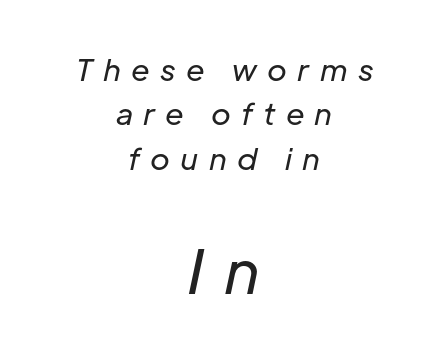
Q: Is the text bold? A: No.
Q: Is the text italic (slanted)? A: Yes, it leans right by about 12 degrees.
Q: Is the text underlined? A: No.
Q: How is the paragraph aligned? A: Centered.
Q: Is the spacing between letters normal or unusually wide? A: Unusually wide.
Q: Is the spacing between lines tight, normal or loose? A: Normal.
Q: Which block of text is set in a larger size, the first (top) or the second (bottom)? A: The second (bottom) one.
Q: Width (condensed, normal, or wide)? A: Normal.
Q: Stroke contrast? A: Low.
Q: x-height? A: Medium.
Q: Monospaced? A: No.
